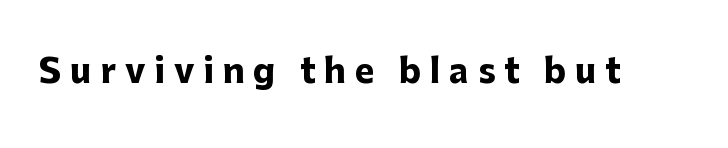
The image shows 33 px heavy sans-serif type, upright; set unusually wide letter spacing (+0.27 em), not underlined; low stroke contrast and a medium x-height.
